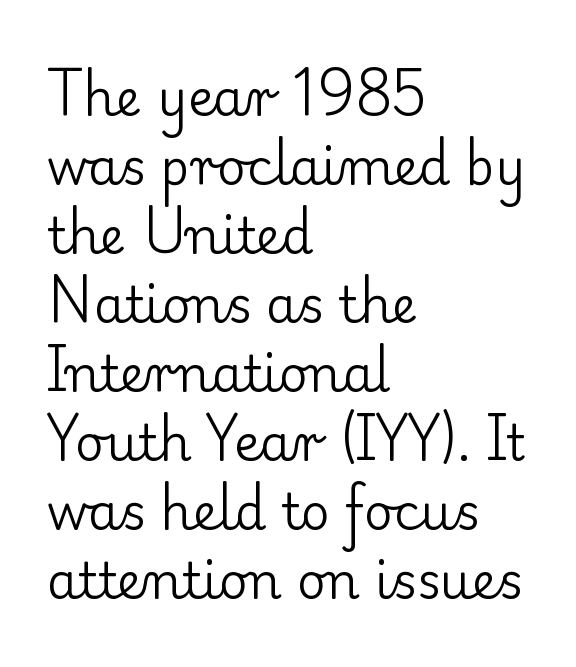
Q: Is the text bold? A: No.
Q: Is the text italic (slanted)? A: No, it is upright.
Q: Is the typeface a serif or a sans-serif typeface? A: Serif.
Q: Is the text underlined? A: No.
Q: How is the paragraph aligned? A: Left-aligned.
Q: Is the spacing between letters normal or unusually wide? A: Normal.
Q: Is the spacing between lines tight, normal or loose? A: Normal.
Q: Width (condensed, normal, or wide)? A: Normal.
Q: Stroke contrast? A: Low.
Q: x-height? A: Small.
Q: Monospaced? A: No.
